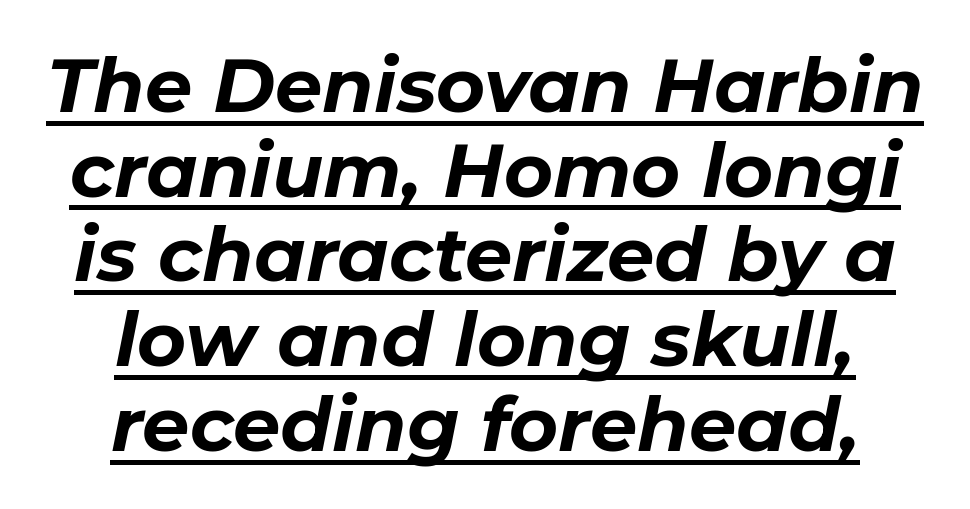
A typesetter would call this proportional, since set widths differ per character. Does the lettering tilt? It does — this is italic. The rendering uses a small line-height, squeezing the rows. Every letter is thick-stroked: bold, no question. The whitespace from short lines is split evenly between both sides. The line texture is even and compact thanks to regular tracking.
